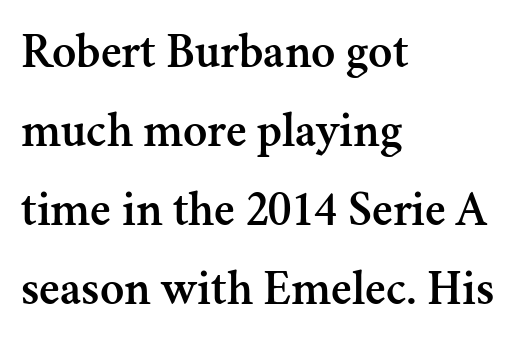
The image shows 50 px serif type, upright; set left-aligned, normal line spacing (1.58x), normal letter spacing, not underlined; medium stroke contrast and a small x-height.
